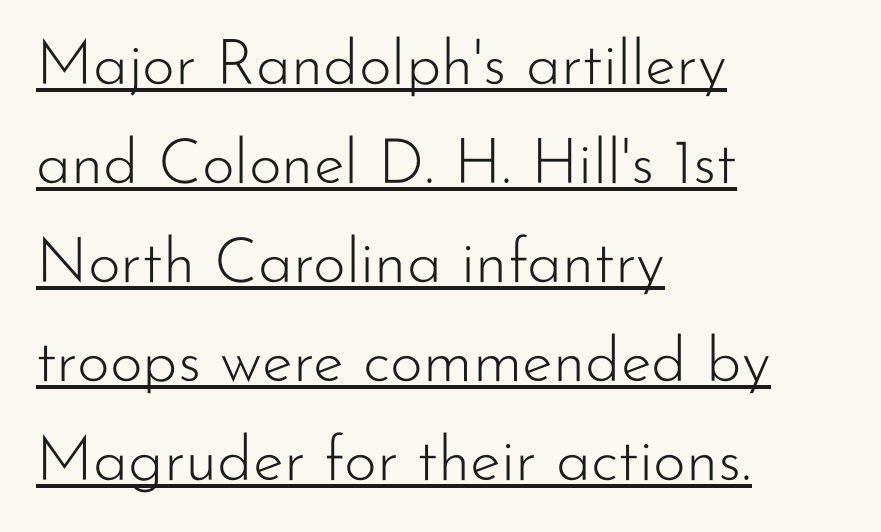
Q: Is the text bold? A: No.
Q: Is the text italic (slanted)? A: No, it is upright.
Q: Is the typeface a serif or a sans-serif typeface? A: Sans-serif.
Q: Is the text underlined? A: Yes.
Q: How is the paragraph aligned? A: Left-aligned.
Q: Is the spacing between letters normal or unusually wide? A: Normal.
Q: Is the spacing between lines tight, normal or loose? A: Normal.
Q: Width (condensed, normal, or wide)? A: Normal.
Q: Stroke contrast? A: Low.
Q: x-height? A: Small.
Q: Monospaced? A: No.
